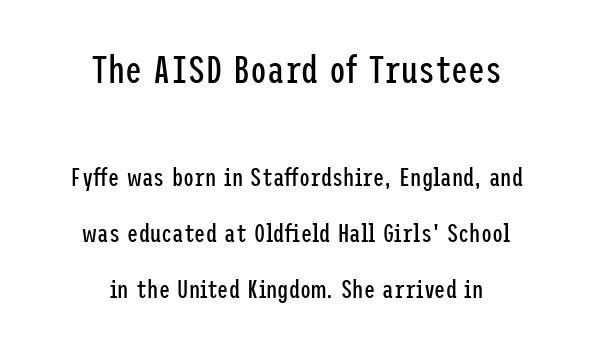
{"serif": "no", "italic": "no", "bold": "no", "weight": "regular", "width": "condensed", "stroke_contrast": "low", "x_height": "medium", "underline": "no", "align": "center", "line_spacing": "loose", "line_spacing_ratio": 2.23, "letter_spacing": "normal", "letter_spacing_em": 0.0, "larger_block": "first", "size_ratio": 1.52, "glyph_px": 38}
